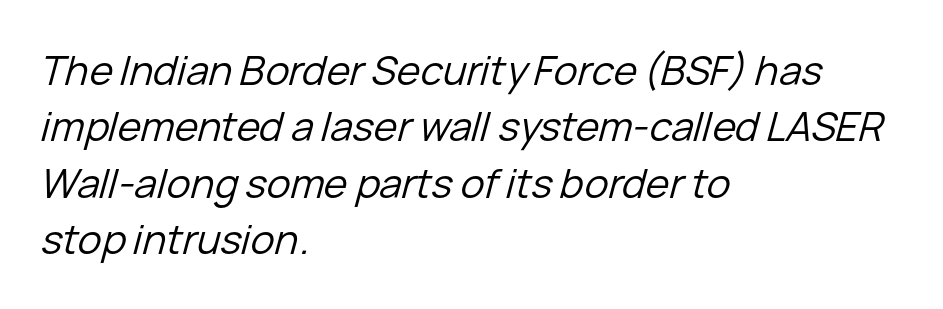
The compositor pushed each line to the left boundary. You could not count columns in this text — the font is proportionally spaced. A light-to-regular cut is what we see here. This sample keeps an unexceptional amount of space between lines. Default kerning and tracking; the words read as compact shapes.
